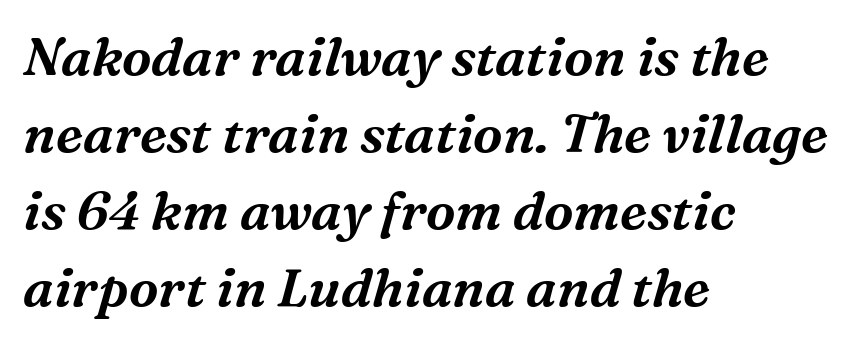
Q: Is the text italic (slanted)? A: Yes, it leans right by about 16 degrees.
Q: Is the typeface a serif or a sans-serif typeface? A: Serif.
Q: Is the text underlined? A: No.
Q: How is the paragraph aligned? A: Left-aligned.
Q: Is the spacing between letters normal or unusually wide? A: Normal.
Q: Is the spacing between lines tight, normal or loose? A: Normal.
Q: Width (condensed, normal, or wide)? A: Normal.
Q: Stroke contrast? A: Medium.
Q: x-height? A: Medium.
Q: Monospaced? A: No.
